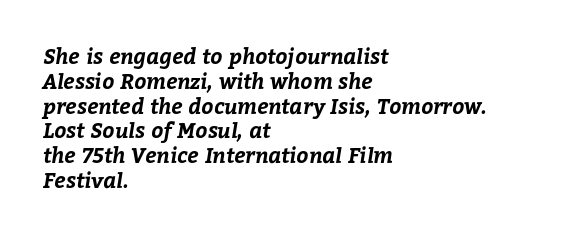
Q: Is the text bold? A: Yes.
Q: Is the text underlined? A: No.
Q: How is the paragraph aligned? A: Left-aligned.
Q: Is the spacing between letters normal or unusually wide? A: Normal.
